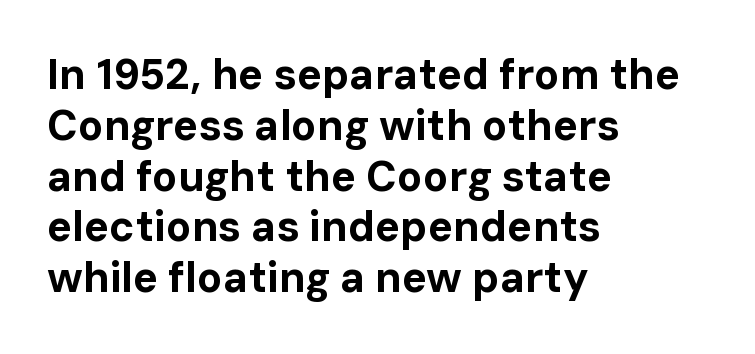
Q: Is the text bold? A: Yes.
Q: Is the text italic (slanted)? A: No, it is upright.
Q: Is the typeface a serif or a sans-serif typeface? A: Sans-serif.
Q: Is the text underlined? A: No.
Q: How is the paragraph aligned? A: Left-aligned.
Q: Is the spacing between letters normal or unusually wide? A: Normal.
Q: Width (condensed, normal, or wide)? A: Normal.
Q: Stroke contrast? A: Low.
Q: x-height? A: Medium.
Q: Monospaced? A: No.
